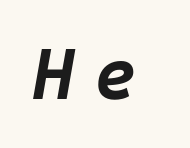
Q: Is the text bold? A: Yes.
Q: Is the text italic (slanted)? A: Yes, it leans right by about 10 degrees.
Q: Is the text underlined? A: No.
Q: Is the spacing between letters normal or unusually wide? A: Unusually wide.
Q: Width (condensed, normal, or wide)? A: Normal.
Q: Stroke contrast? A: Low.
Q: x-height? A: Large.
